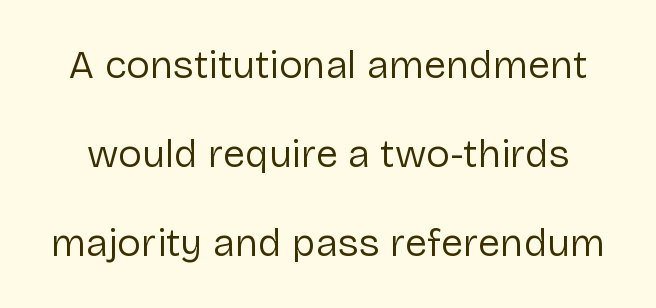
The image shows 40 px regular-weight sans-serif type, upright; set loose line spacing (2.23x), normal letter spacing, not underlined; low stroke contrast and a medium x-height.
